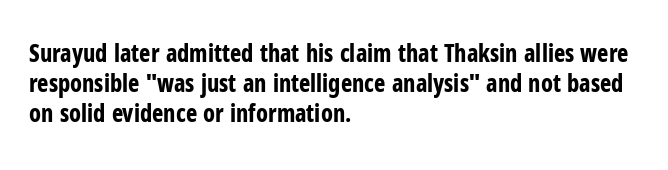
The image shows 24 px bold type, upright; set left-aligned, normal line spacing (1.26x), normal letter spacing, not underlined.
